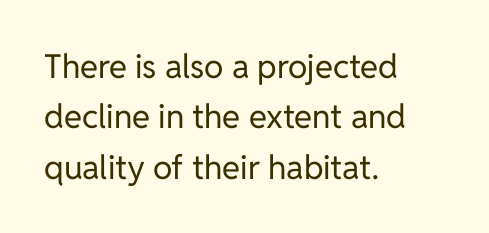
Each line starts at the same left margin while the right side varies. The type sits square on the baseline with zero lean. The face used here is rendered with its standard letterfit. The cut favours lightness, reaching ordinary text weight at its darkest. The specimen omits any rule beneath the text block's lines.
